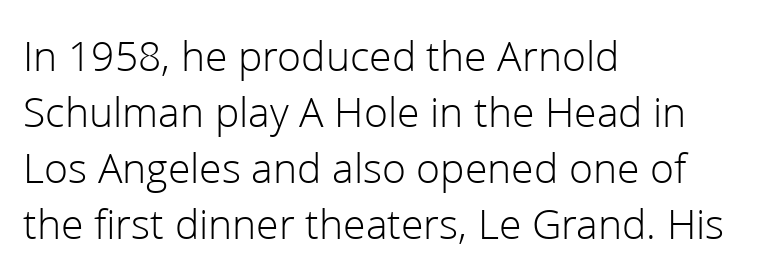
{"serif": "no", "italic": "no", "bold": "no", "weight": "light", "width": "normal", "stroke_contrast": "low", "x_height": "medium", "monospaced": "no", "underline": "no", "align": "left", "line_spacing": "normal", "line_spacing_ratio": 1.27, "letter_spacing": "normal", "letter_spacing_em": 0.0, "glyph_px": 44}
